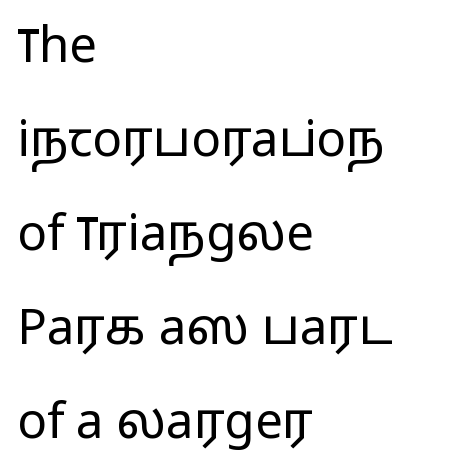
Plain, unruled lines of type. You can tell from the bare stems that sans-serif type was used. Every character sits straight up, as roman type does. One-word summary of the alignment: left.
